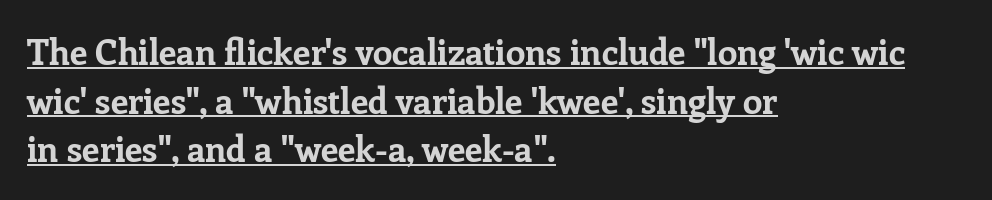
{"serif": "yes", "italic": "no", "bold": "yes", "weight": "bold", "width": "normal", "stroke_contrast": "low", "x_height": "medium", "monospaced": "no", "underline": "yes", "align": "left", "line_spacing": "normal", "line_spacing_ratio": 1.39, "letter_spacing": "normal", "letter_spacing_em": 0.0, "glyph_px": 35}
